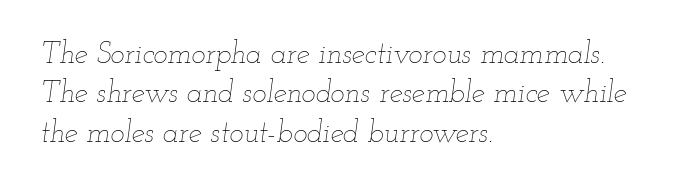
The image shows 30 px thin, wide type, italic (leaning right); set left-aligned, normal line spacing (1.31x), normal letter spacing, not underlined; low stroke contrast and a small x-height.
